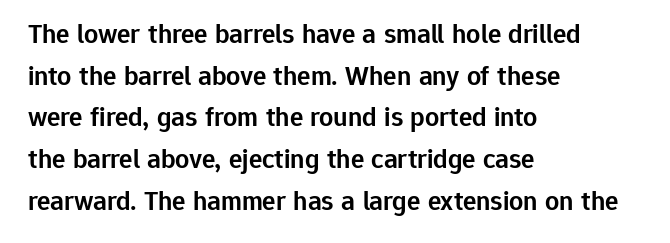
{"serif": "no", "italic": "no", "bold": "semi", "weight": "semibold", "width": "normal", "stroke_contrast": "low", "x_height": "medium", "monospaced": "no", "underline": "no", "align": "left", "line_spacing": "normal", "line_spacing_ratio": 1.49, "letter_spacing": "normal", "letter_spacing_em": 0.0, "glyph_px": 28}
